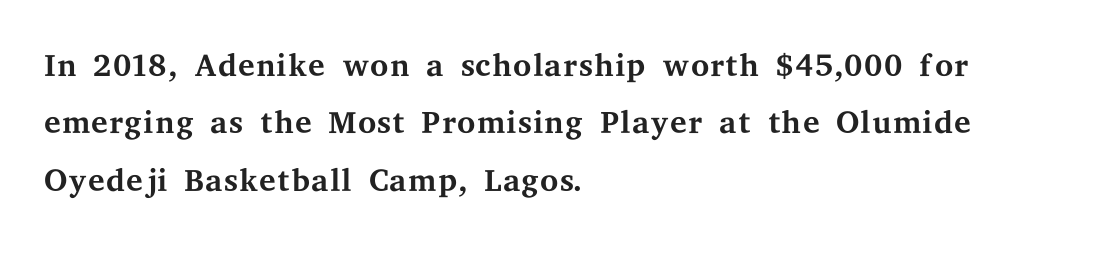
{"serif": "yes", "italic": "no", "bold": "no", "weight": "regular", "width": "wide", "stroke_contrast": "medium", "x_height": "medium", "monospaced": "no", "underline": "no", "align": "left", "line_spacing_ratio": 1.22, "letter_spacing": "normal", "letter_spacing_em": 0.0, "glyph_px": 47}
